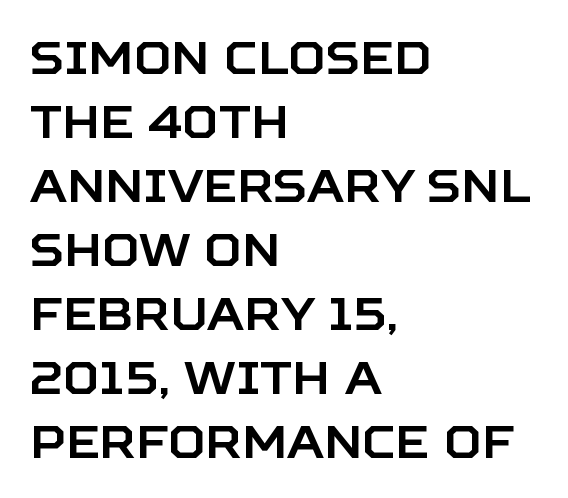
Q: Is the text italic (slanted)? A: No, it is upright.
Q: Is the typeface a serif or a sans-serif typeface? A: Sans-serif.
Q: Is the text underlined? A: No.
Q: How is the paragraph aligned? A: Left-aligned.
Q: Is the spacing between letters normal or unusually wide? A: Normal.
Q: Is the spacing between lines tight, normal or loose? A: Normal.
Q: Width (condensed, normal, or wide)? A: Normal.
Q: Stroke contrast? A: Low.
Q: x-height? A: Large.
Q: Monospaced? A: No.
